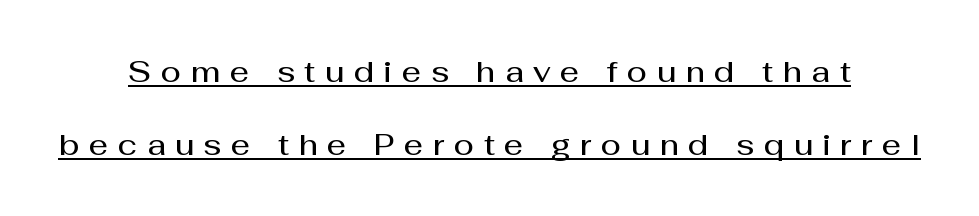
What weight is shown? A semibold, between regular and bold. Each line of the rendering has a horizontal stroke beneath the glyphs. The rendering uses natural spacing where letterforms have individual widths. Every character sits straight up, as roman type does. The gaps between neighbouring characters are conspicuously large.
